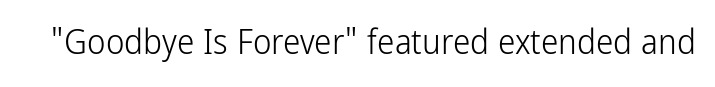
{"serif": "no", "italic": "no", "bold": "no", "weight": "light", "width": "condensed", "stroke_contrast": "low", "x_height": "medium", "monospaced": "no", "underline": "no", "letter_spacing": "normal", "letter_spacing_em": 0.0, "glyph_px": 35}
